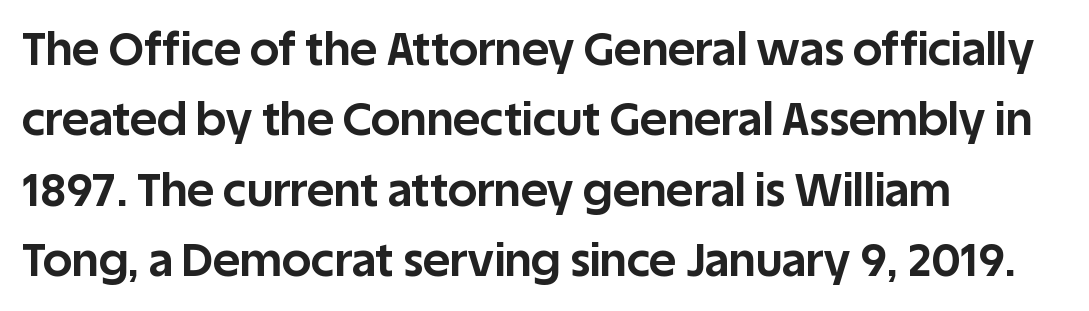
Q: Is the text bold? A: Yes.
Q: Is the text italic (slanted)? A: No, it is upright.
Q: Is the typeface a serif or a sans-serif typeface? A: Sans-serif.
Q: Is the text underlined? A: No.
Q: How is the paragraph aligned? A: Left-aligned.
Q: Is the spacing between letters normal or unusually wide? A: Normal.
Q: Is the spacing between lines tight, normal or loose? A: Normal.
Q: Width (condensed, normal, or wide)? A: Normal.
Q: Stroke contrast? A: Low.
Q: x-height? A: Large.
Q: Monospaced? A: No.
